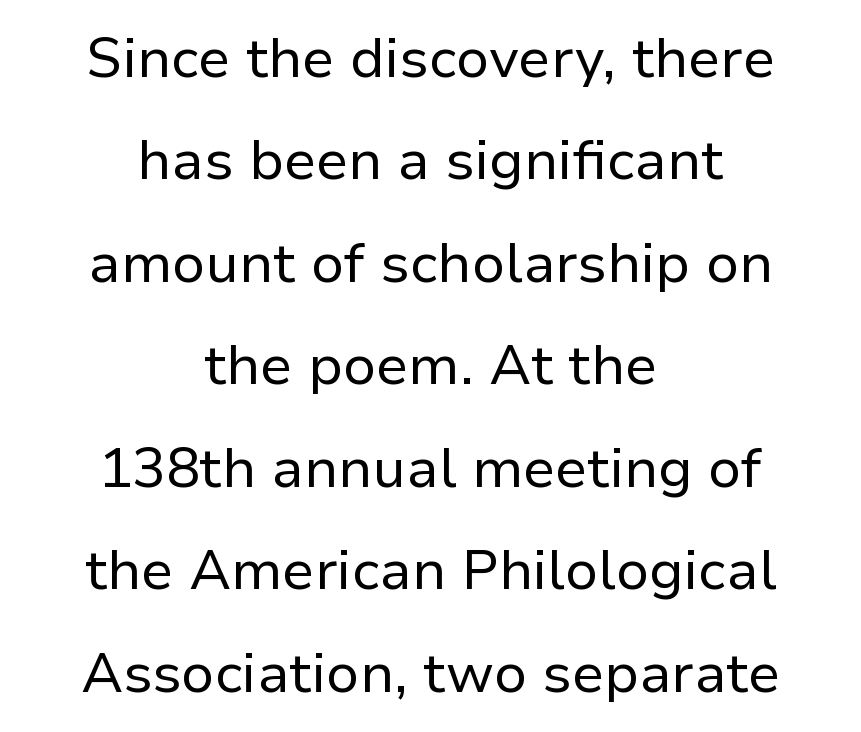
Q: Is the text bold? A: No.
Q: Is the text italic (slanted)? A: No, it is upright.
Q: Is the typeface a serif or a sans-serif typeface? A: Sans-serif.
Q: Is the text underlined? A: No.
Q: How is the paragraph aligned? A: Centered.
Q: Is the spacing between letters normal or unusually wide? A: Normal.
Q: Width (condensed, normal, or wide)? A: Normal.
Q: Stroke contrast? A: Low.
Q: x-height? A: Medium.
Q: Monospaced? A: No.
